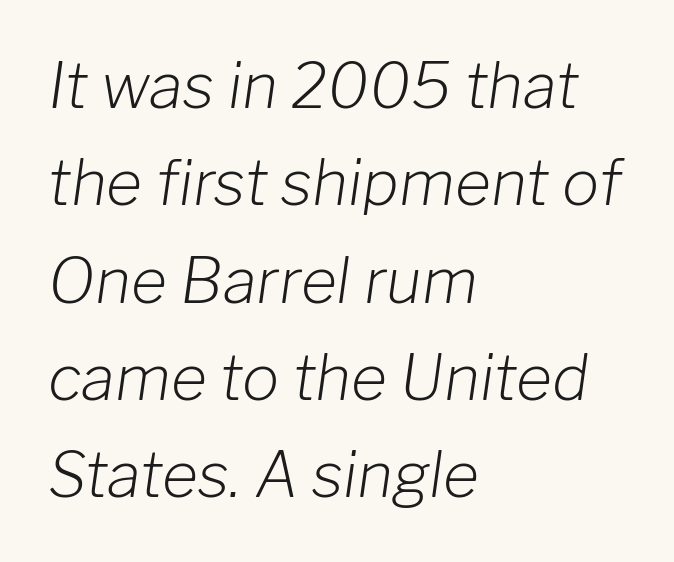
Q: Is the text bold? A: No.
Q: Is the text italic (slanted)? A: Yes, it leans right by about 8 degrees.
Q: Is the text underlined? A: No.
Q: How is the paragraph aligned? A: Left-aligned.
Q: Is the spacing between letters normal or unusually wide? A: Normal.
Q: Is the spacing between lines tight, normal or loose? A: Normal.
Q: Width (condensed, normal, or wide)? A: Normal.
Q: Stroke contrast? A: Low.
Q: x-height? A: Medium.
Q: Monospaced? A: No.
